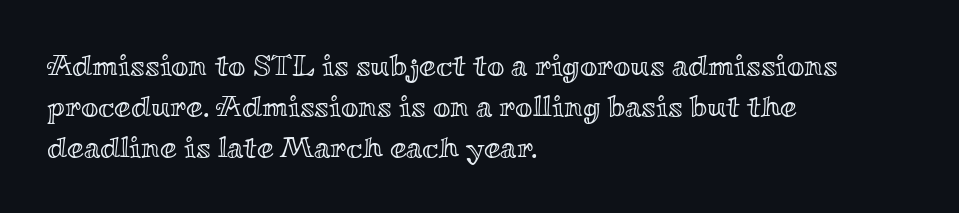
Q: Is the text italic (slanted)? A: No, it is upright.
Q: Is the text underlined? A: No.
Q: How is the paragraph aligned? A: Left-aligned.
Q: Is the spacing between letters normal or unusually wide? A: Normal.
Q: Is the spacing between lines tight, normal or loose? A: Normal.
Q: Width (condensed, normal, or wide)? A: Wide.
Q: x-height? A: Small.
Q: Monospaced? A: No.
